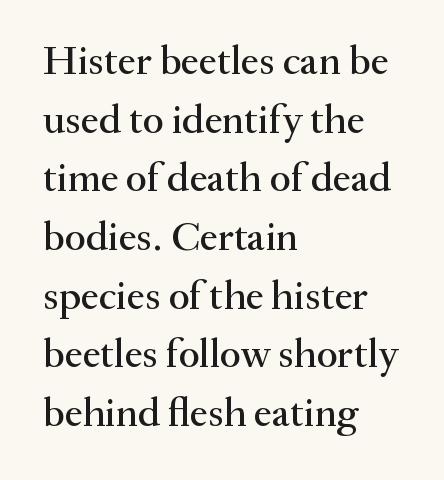
The image shows 41 px serif type, upright; set left-aligned, normal line spacing (1.43x), normal letter spacing, not underlined; medium stroke contrast and a small x-height.
